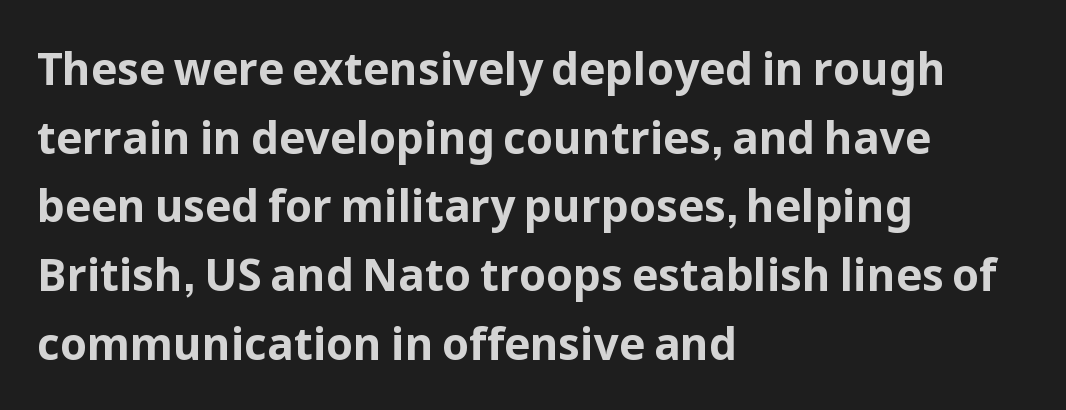
The image shows 44 px bold sans-serif type, upright; set left-aligned, normal line spacing (1.56x), normal letter spacing, not underlined; low stroke contrast and a medium x-height.
